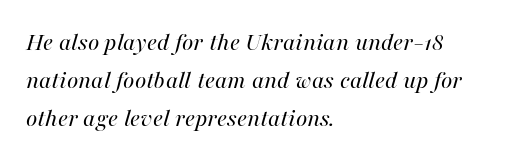
The image shows 26 px text type, italic (leaning right); set left-aligned, normal line spacing (1.47x), normal letter spacing, not underlined.
